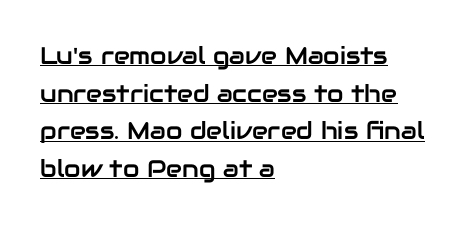
Q: Is the text italic (slanted)? A: No, it is upright.
Q: Is the text underlined? A: Yes.
Q: How is the paragraph aligned? A: Left-aligned.
Q: Is the spacing between letters normal or unusually wide? A: Normal.
Q: Is the spacing between lines tight, normal or loose? A: Normal.
